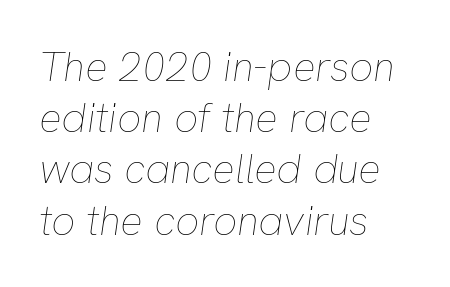
The image shows 42 px thin type, italic (leaning right); set left-aligned, line spacing 1.22x, normal letter spacing, not underlined; low stroke contrast and a medium x-height.
